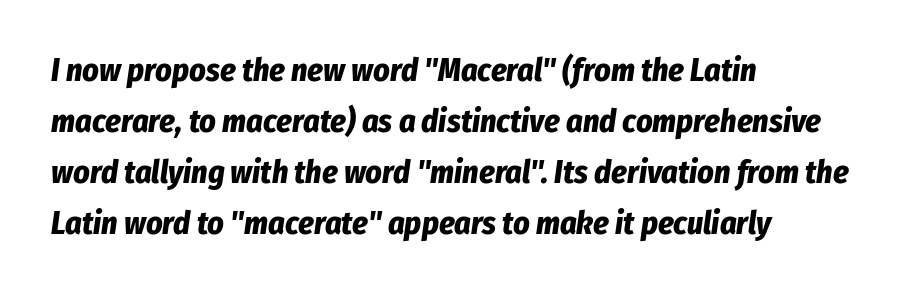
{"italic": "yes", "lean": "right", "slant_degrees": 8, "bold": "yes", "weight": "bold", "width": "condensed", "stroke_contrast": "low", "x_height": "medium", "monospaced": "no", "underline": "no", "align": "left", "line_spacing": "normal", "line_spacing_ratio": 1.59, "letter_spacing": "normal", "letter_spacing_em": 0.0, "glyph_px": 32}
